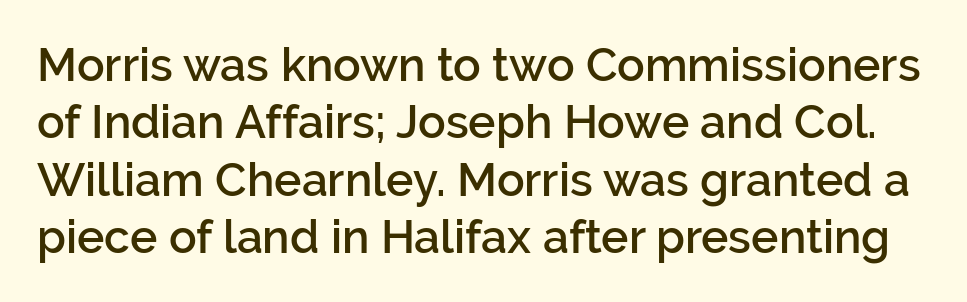
{"serif": "no", "italic": "no", "bold": "semi", "weight": "semibold", "width": "normal", "stroke_contrast": "low", "x_height": "medium", "monospaced": "no", "underline": "no", "line_spacing": "normal", "line_spacing_ratio": 1.25, "letter_spacing": "normal", "letter_spacing_em": 0.0, "glyph_px": 46}
